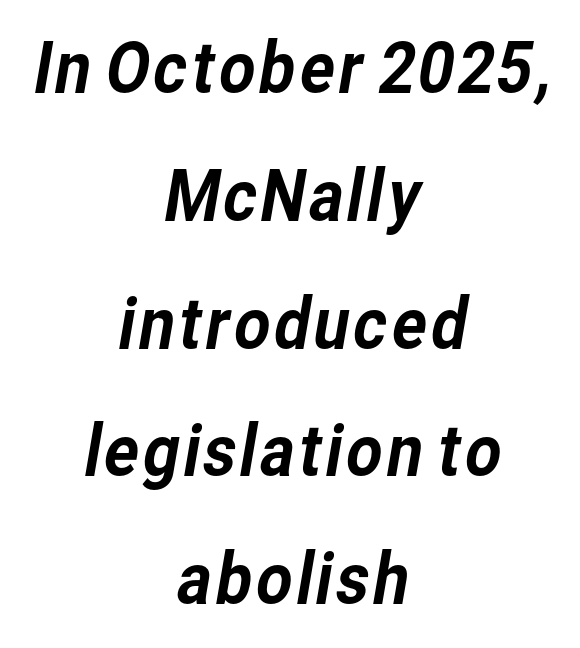
{"serif": "no", "width": "normal", "stroke_contrast": "low", "x_height": "medium", "monospaced": "no", "underline": "no", "align": "center", "line_spacing_ratio": 1.8, "letter_spacing": "normal", "letter_spacing_em": 0.0, "glyph_px": 71}
